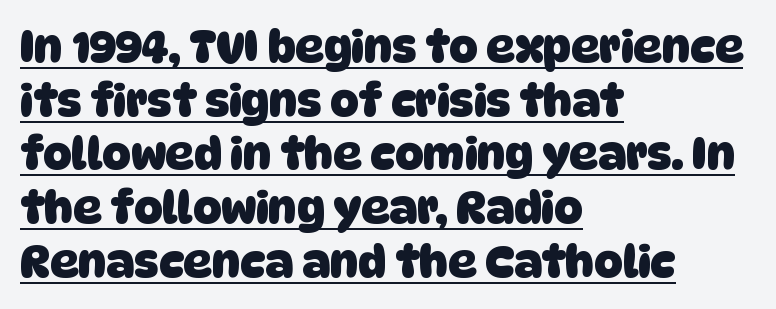
The image shows 44 px heavy sans-serif type; set left-aligned, line spacing 1.22x, normal letter spacing, underlined; low stroke contrast and a large x-height.
